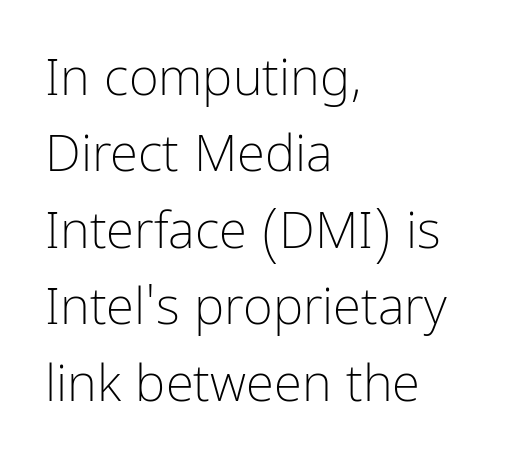
Q: Is the text bold? A: No.
Q: Is the text italic (slanted)? A: No, it is upright.
Q: Is the typeface a serif or a sans-serif typeface? A: Sans-serif.
Q: Is the text underlined? A: No.
Q: How is the paragraph aligned? A: Left-aligned.
Q: Is the spacing between letters normal or unusually wide? A: Normal.
Q: Is the spacing between lines tight, normal or loose? A: Normal.
Q: Width (condensed, normal, or wide)? A: Condensed.
Q: Stroke contrast? A: Low.
Q: x-height? A: Medium.
Q: Monospaced? A: No.
